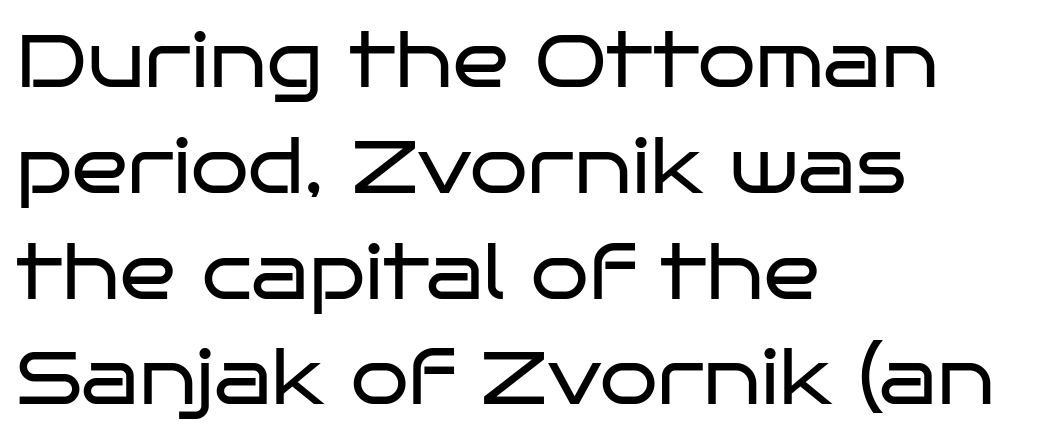
The image shows 74 px regular-weight, wide sans-serif type, upright; set left-aligned, normal line spacing (1.43x), normal letter spacing, not underlined; low stroke contrast and a large x-height.
